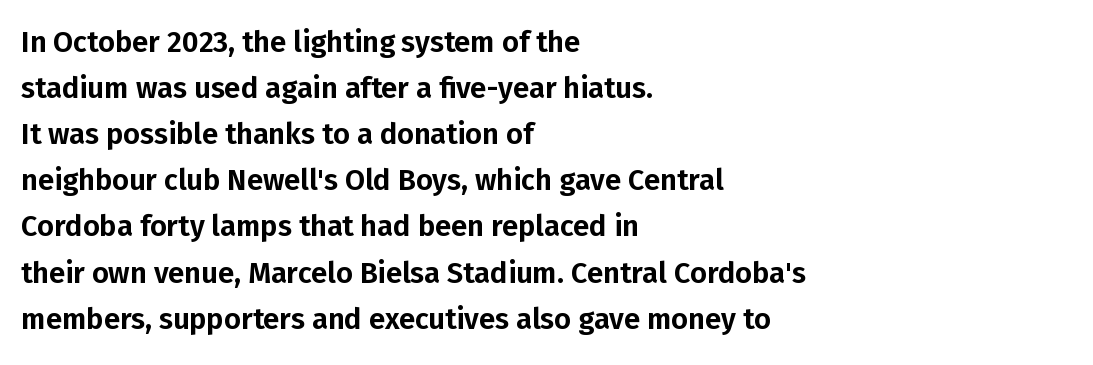
Note the varied advance widths — an 'i' is clearly narrower than an 'm'. Teacher's note: observe the even left margin — that is flush-left alignment. Students, note that the glyphs here touch the page at normal intervals. The line-height multiplier appears to be the usual default.
